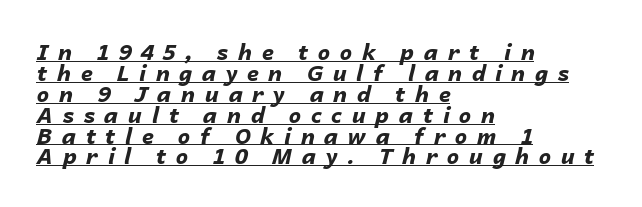
Glance below the letters and you will spot a drawn line. Here the glyphs are tracked loosely, breaking word shapes into spaced letters. The typesetting leans heavy: a genuine bold. Rows of type sit shoulder to shoulder in the vertical direction.
